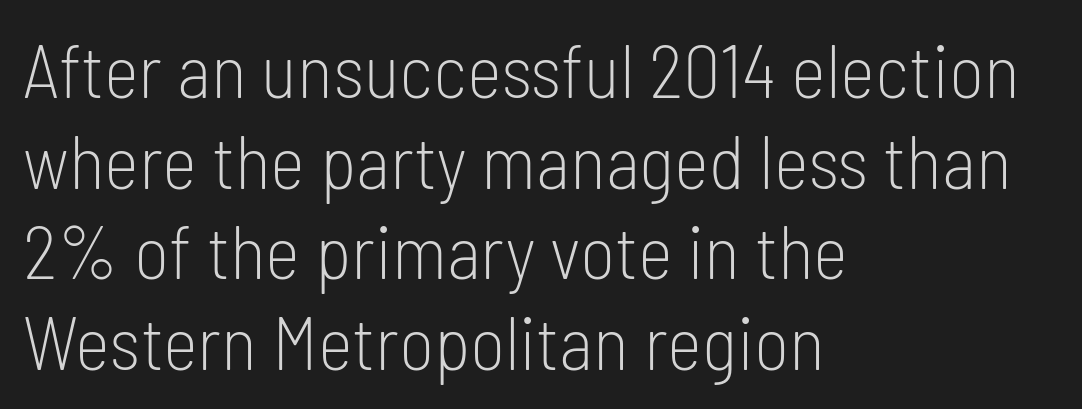
Underlining? Definitely not there. Notice how the passage keeps a crisp vertical edge on the left only. A light-to-regular cut is what we see here. This is the regular roman posture of the typeface. This rendering employs a face without finishing strokes, i.e., a sans-serif.
